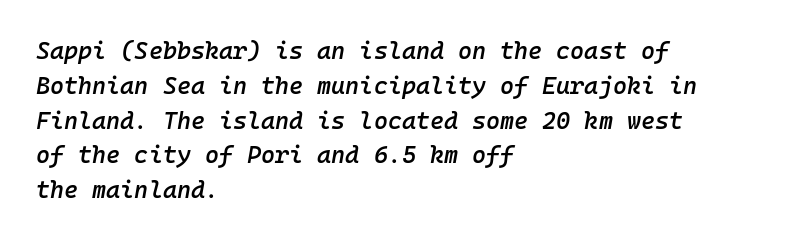
The typography opts for an oblique posture over an upright one. Type without underlining. This is moderately heavy type, rendered in semibold. In terms of leading, this rendering sits right in the middle. One-word summary of the alignment: left. Between one letter and the next there's only the usual sliver of space.
